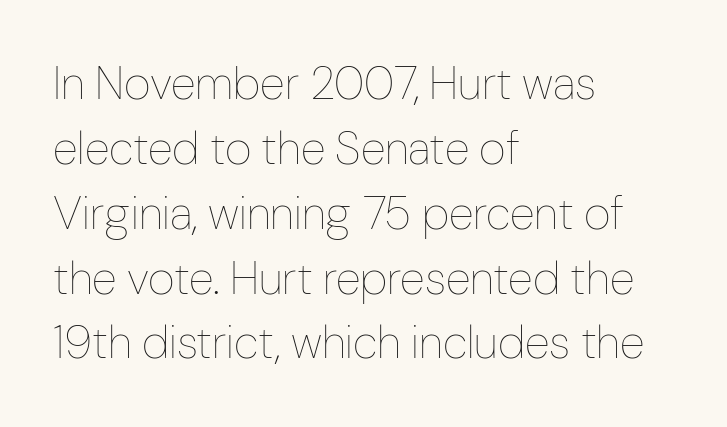
{"italic": "no", "bold": "no", "weight": "thin", "width": "condensed", "stroke_contrast": "low", "x_height": "medium", "monospaced": "no", "underline": "no", "align": "left", "line_spacing": "normal", "line_spacing_ratio": 1.41, "letter_spacing": "normal", "letter_spacing_em": 0.0, "glyph_px": 46}
